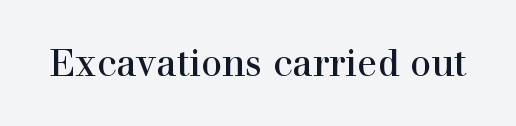
Q: Is the text bold? A: No.
Q: Is the text italic (slanted)? A: No, it is upright.
Q: Is the typeface a serif or a sans-serif typeface? A: Serif.
Q: Is the text underlined? A: No.
Q: Is the spacing between letters normal or unusually wide? A: Normal.
Q: Width (condensed, normal, or wide)? A: Normal.
Q: Stroke contrast? A: High.
Q: x-height? A: Medium.
Q: Monospaced? A: No.
